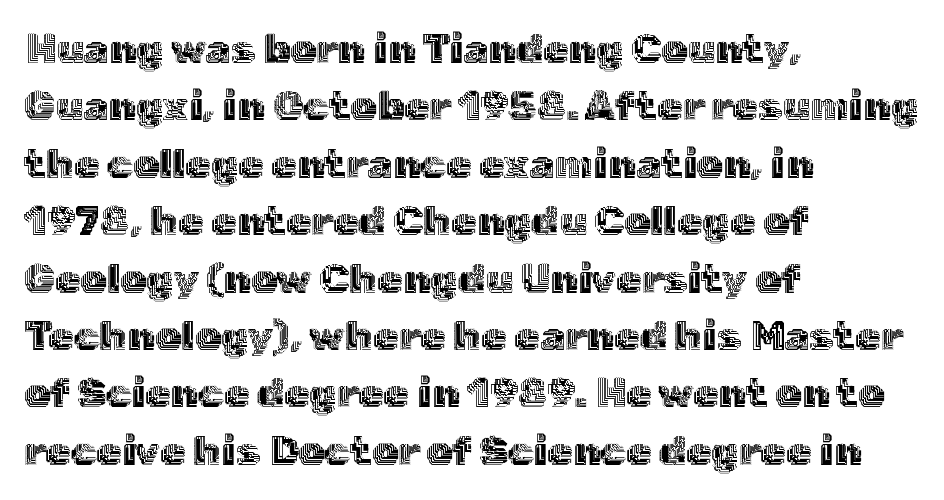
Q: Is the text italic (slanted)? A: No, it is upright.
Q: Is the text underlined? A: No.
Q: How is the paragraph aligned? A: Left-aligned.
Q: Is the spacing between letters normal or unusually wide? A: Normal.
Q: Is the spacing between lines tight, normal or loose? A: Normal.
Q: Width (condensed, normal, or wide)? A: Normal.
Q: x-height? A: Medium.
Q: Monospaced? A: No.
